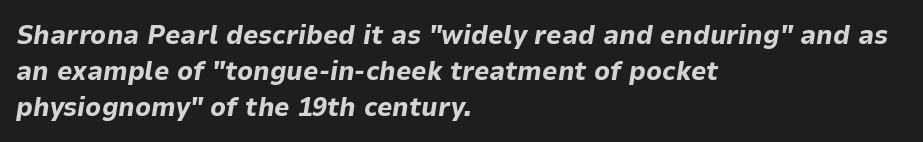
The area under the type is left untouched. Vertically, the passage feels balanced, rows spaced as you'd expect. The rag falls on the right side of this text block. The axis of the letterforms is tilted away from vertical.
